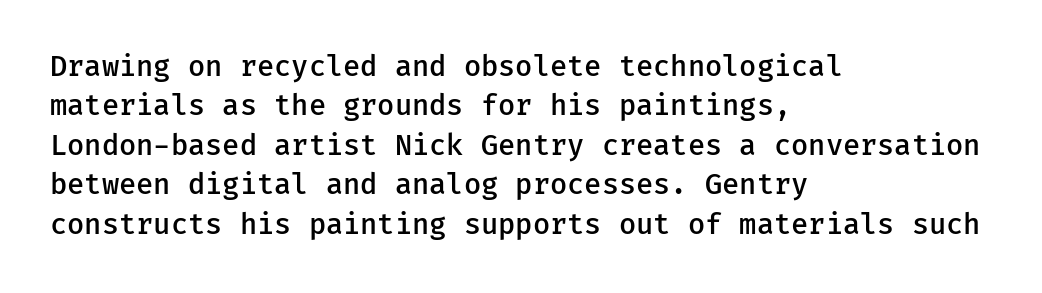
The image shows 28 px semibold sans-serif type, upright, monospaced; set left-aligned, normal line spacing (1.41x), normal letter spacing, not underlined; low stroke contrast and a medium x-height.
